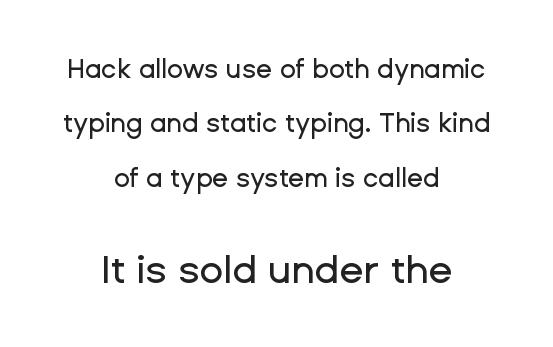
Q: Is the text italic (slanted)? A: No, it is upright.
Q: Is the typeface a serif or a sans-serif typeface? A: Sans-serif.
Q: Is the text underlined? A: No.
Q: How is the paragraph aligned? A: Centered.
Q: Is the spacing between letters normal or unusually wide? A: Normal.
Q: Is the spacing between lines tight, normal or loose? A: Loose.
Q: Which block of text is set in a larger size, the first (top) or the second (bottom)? A: The second (bottom) one.
Q: Width (condensed, normal, or wide)? A: Normal.
Q: Stroke contrast? A: Low.
Q: x-height? A: Medium.
Q: Monospaced? A: No.
